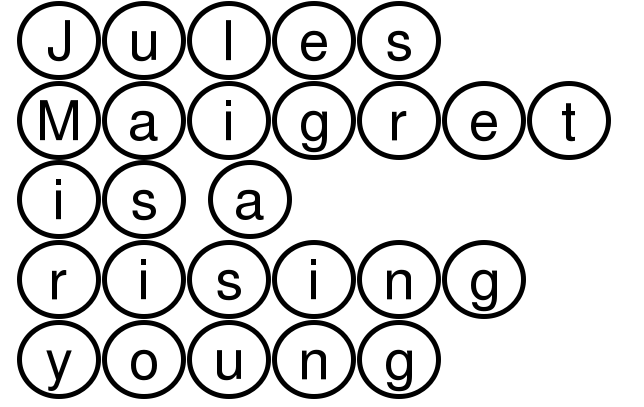
The image shows 55 px wide type, upright; set left-aligned, normal line spacing (1.45x), normal letter spacing, not underlined; a large x-height.
